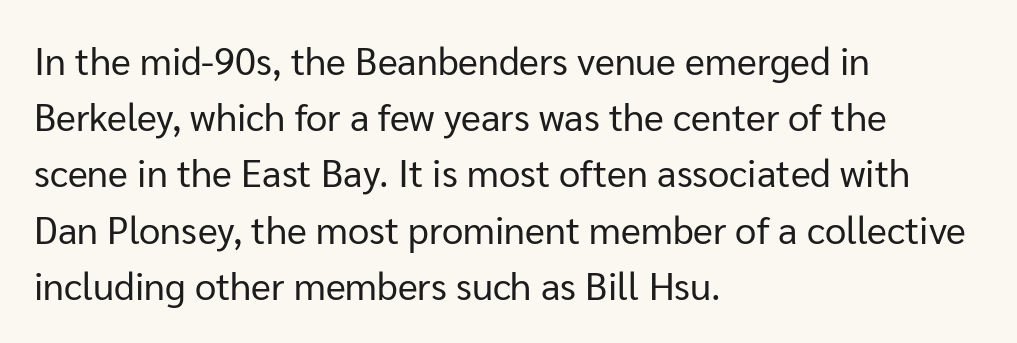
{"serif": "no", "italic": "no", "bold": "no", "weight": "regular", "width": "normal", "stroke_contrast": "low", "x_height": "medium", "monospaced": "no", "underline": "no", "align": "left", "line_spacing": "normal", "line_spacing_ratio": 1.48, "letter_spacing": "normal", "letter_spacing_em": 0.0, "glyph_px": 38}
